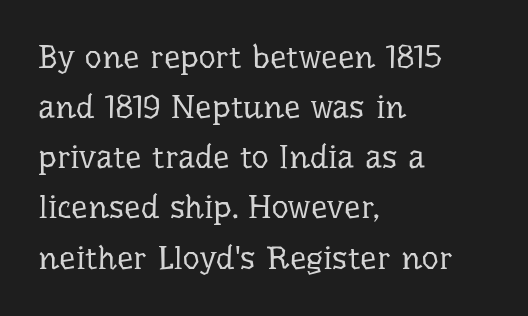
Q: Is the text bold? A: No.
Q: Is the text italic (slanted)? A: No, it is upright.
Q: Is the typeface a serif or a sans-serif typeface? A: Serif.
Q: Is the text underlined? A: No.
Q: How is the paragraph aligned? A: Left-aligned.
Q: Is the spacing between letters normal or unusually wide? A: Normal.
Q: Is the spacing between lines tight, normal or loose? A: Normal.
Q: Width (condensed, normal, or wide)? A: Normal.
Q: Stroke contrast? A: Low.
Q: x-height? A: Medium.
Q: Monospaced? A: No.
